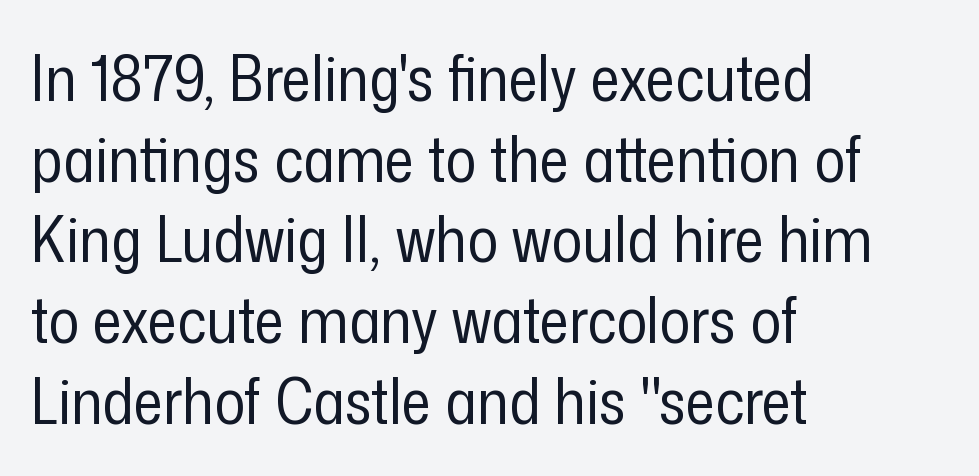
{"serif": "no", "italic": "no", "bold": "no", "weight": "regular", "width": "condensed", "stroke_contrast": "low", "x_height": "medium", "monospaced": "no", "underline": "no", "align": "left", "line_spacing": "normal", "line_spacing_ratio": 1.26, "letter_spacing": "normal", "letter_spacing_em": 0.0, "glyph_px": 64}
